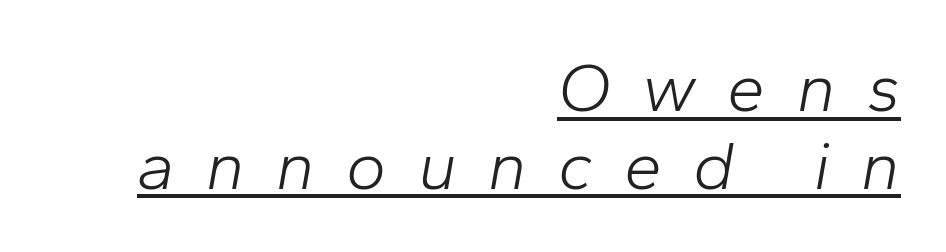
Substantial extra tracking has been applied to these lines. This sample trades vertical openness for compactness between lines. The face used here appears with an underline applied. Character widths vary here, with narrow letters taking less room than wide ones.
